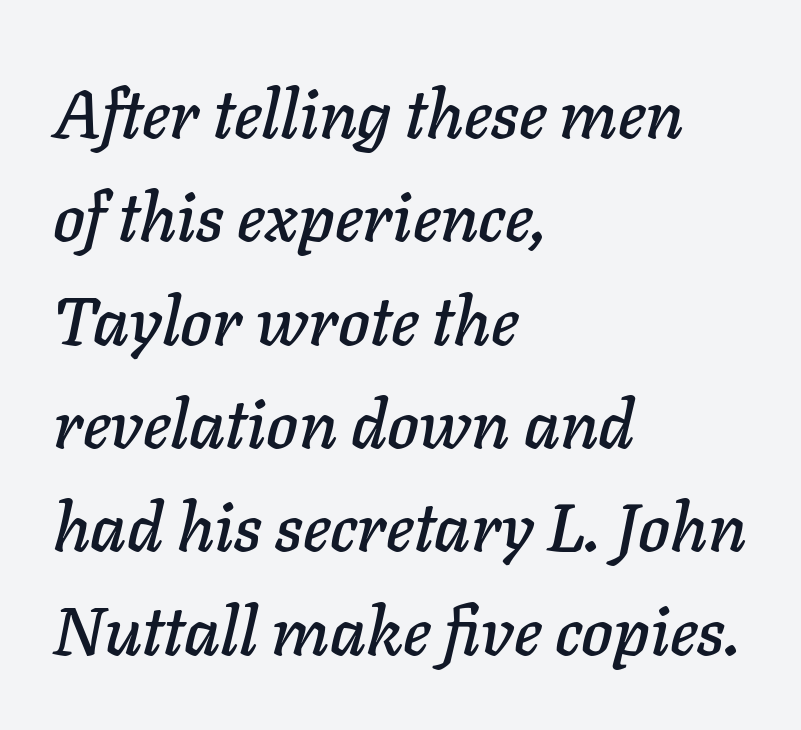
{"italic": "yes", "lean": "right", "slant_degrees": 11, "width": "normal", "stroke_contrast": "low", "x_height": "medium", "monospaced": "no", "underline": "no", "align": "left", "line_spacing": "normal", "line_spacing_ratio": 1.52, "letter_spacing": "normal", "letter_spacing_em": 0.0, "glyph_px": 68}
